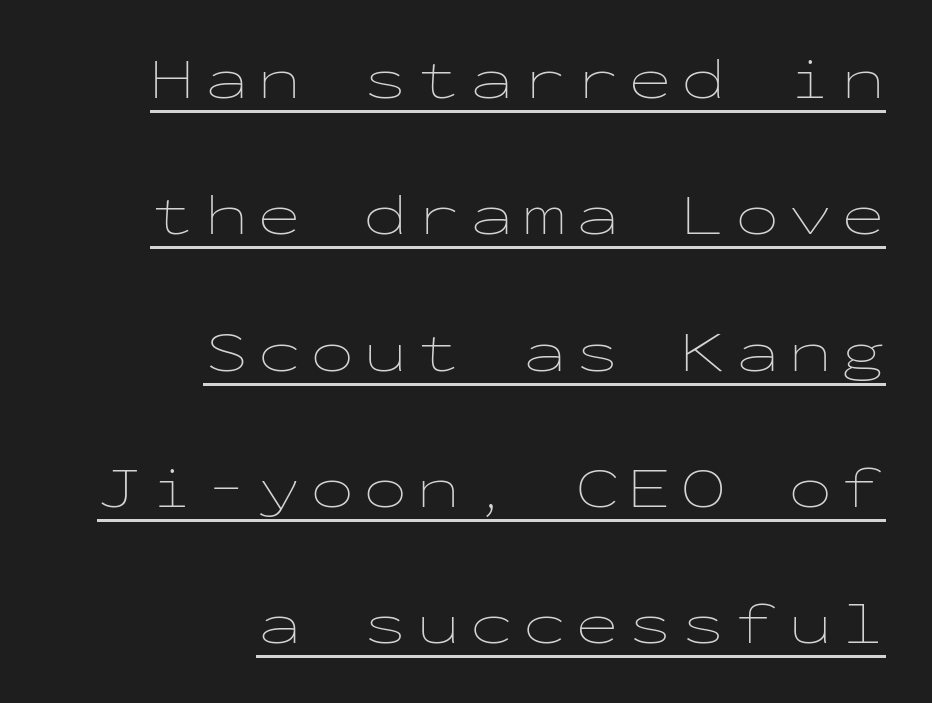
Q: Is the text bold? A: No.
Q: Is the text italic (slanted)? A: No, it is upright.
Q: Is the text underlined? A: Yes.
Q: How is the paragraph aligned? A: Right-aligned.
Q: Is the spacing between lines tight, normal or loose? A: Loose.
Q: Width (condensed, normal, or wide)? A: Wide.
Q: Stroke contrast? A: Low.
Q: x-height? A: Medium.
Q: Monospaced? A: Yes.
